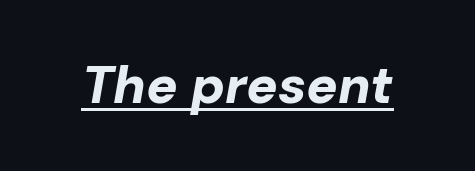
Q: Is the text bold? A: Yes.
Q: Is the text italic (slanted)? A: Yes, it leans right by about 10 degrees.
Q: Is the text underlined? A: Yes.
Q: Is the spacing between letters normal or unusually wide? A: Normal.
Q: Width (condensed, normal, or wide)? A: Normal.
Q: Stroke contrast? A: Low.
Q: x-height? A: Medium.
Q: Monospaced? A: No.
